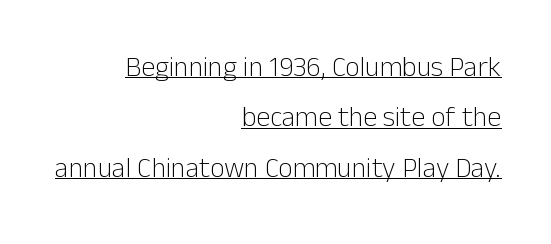
The designer went with a sans here, leaving each stem footless. Do the characters align in a grid? No, the font is proportional. Tracking here is standard; glyphs follow each other at the usual distance. Glance below the letters and you will spot a drawn line. Is the stroke heavy? The answer is a plain regular-or-lighter. The lines are quadded right.
